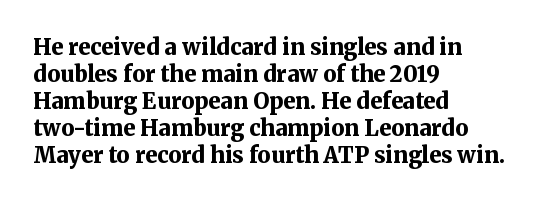
{"italic": "no", "bold": "yes", "underline": "no", "align": "left", "line_spacing_ratio": 1.23, "letter_spacing": "normal", "letter_spacing_em": 0.0, "glyph_px": 22}
